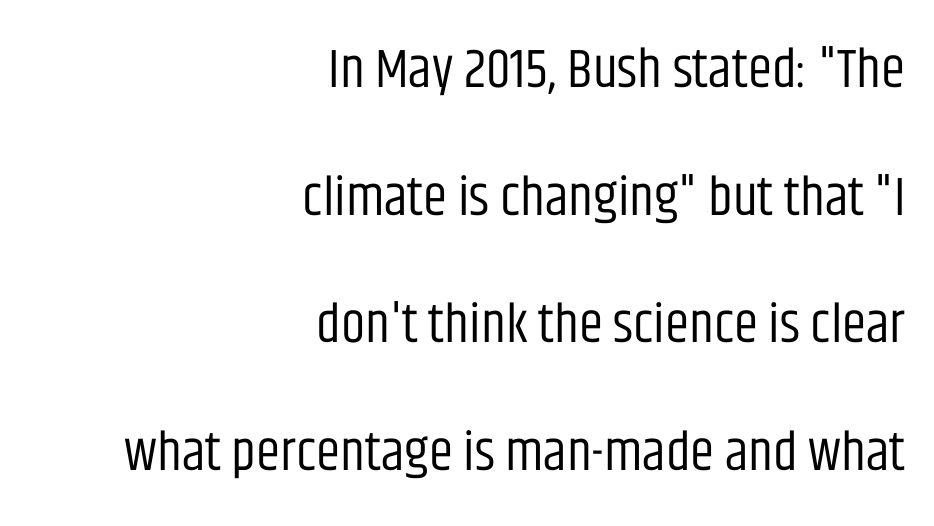
The image shows 55 px regular-weight, condensed sans-serif type, upright; set right-aligned, loose line spacing (2.32x), normal letter spacing, not underlined; low stroke contrast and a large x-height.
